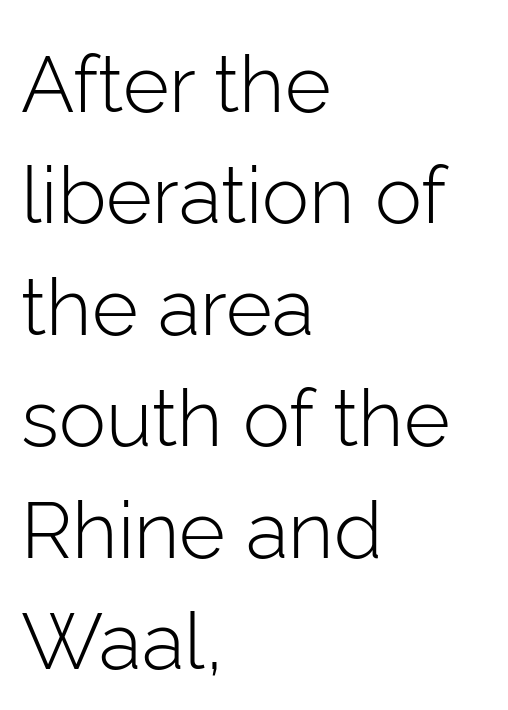
Q: Is the text bold? A: No.
Q: Is the text italic (slanted)? A: No, it is upright.
Q: Is the typeface a serif or a sans-serif typeface? A: Sans-serif.
Q: Is the text underlined? A: No.
Q: How is the paragraph aligned? A: Left-aligned.
Q: Is the spacing between letters normal or unusually wide? A: Normal.
Q: Is the spacing between lines tight, normal or loose? A: Normal.
Q: Width (condensed, normal, or wide)? A: Normal.
Q: Stroke contrast? A: Low.
Q: x-height? A: Medium.
Q: Monospaced? A: No.
